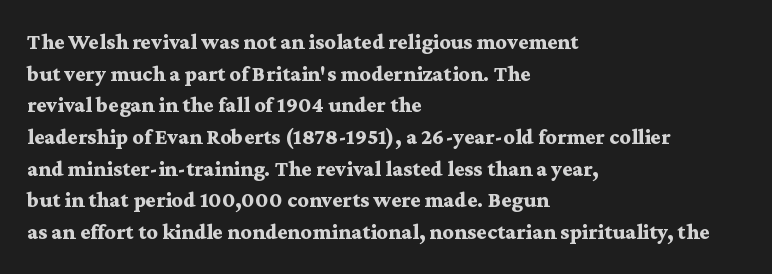
{"italic": "no", "bold": "yes", "underline": "no", "align": "left", "line_spacing": "normal", "line_spacing_ratio": 1.44, "letter_spacing": "normal", "letter_spacing_em": 0.0, "glyph_px": 22}
